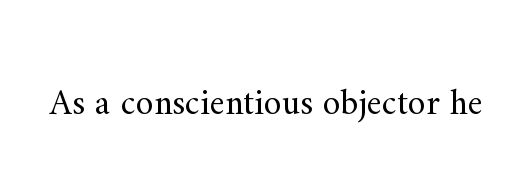
The image shows 36 px regular-weight serif type, upright; set normal letter spacing, not underlined; medium stroke contrast and a small x-height.
